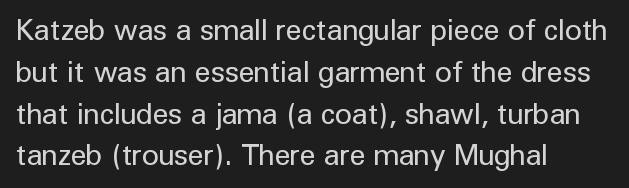
The image shows 29 px regular-weight sans-serif type, upright; set left-aligned, normal line spacing (1.44x), normal letter spacing, not underlined; low stroke contrast and a medium x-height.
